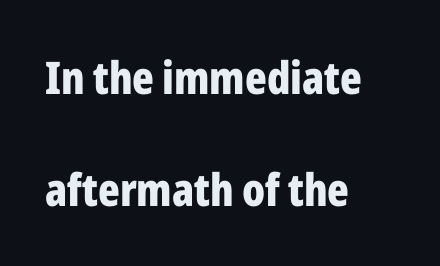
Q: Is the text bold? A: Yes.
Q: Is the text italic (slanted)? A: No, it is upright.
Q: Is the typeface a serif or a sans-serif typeface? A: Sans-serif.
Q: Is the text underlined? A: No.
Q: How is the paragraph aligned? A: Left-aligned.
Q: Is the spacing between letters normal or unusually wide? A: Normal.
Q: Is the spacing between lines tight, normal or loose? A: Loose.
Q: Width (condensed, normal, or wide)? A: Condensed.
Q: Stroke contrast? A: Low.
Q: x-height? A: Medium.
Q: Monospaced? A: No.
